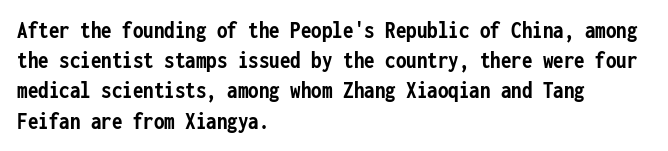
The ragged edge is on the right, which tells us the setting is flush left. The space beneath each line is pristine and unruled. This rendering leaves character spacing at its baseline value. The passage shown stacks its lines at a standard gap. Italic? Not at all — the glyphs are vertical. Emphasis by weight is at full strength: bold.
